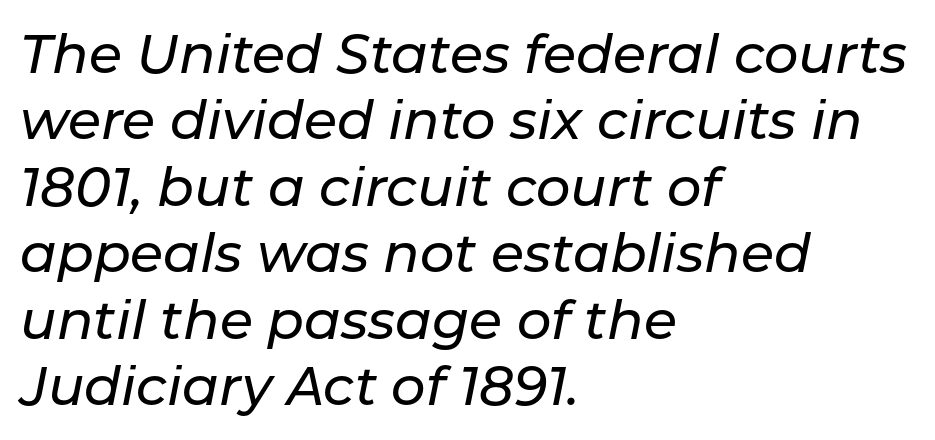
The image shows 54 px text type, italic (leaning right); set left-aligned, line spacing 1.23x, normal letter spacing, not underlined; low stroke contrast and a medium x-height.
